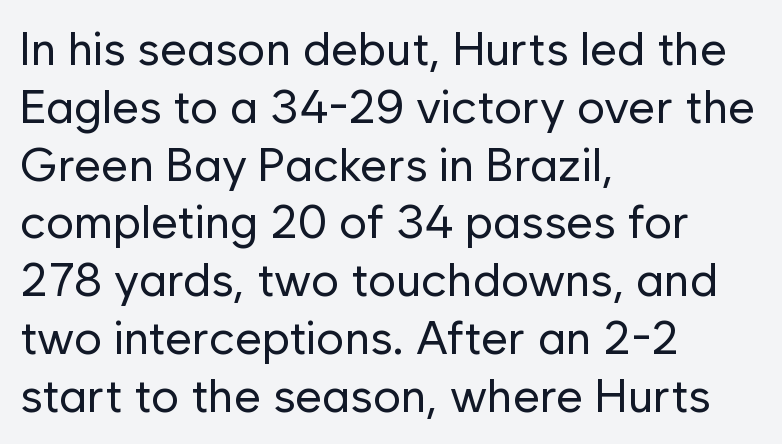
Quick note: underline off. No extra tracking has been applied to these lines. A typesetter would call this proportional, since set widths differ per character. Heaviness? Minimal to ordinary, like unemphasized prose. Notice how the stems are strictly vertical — no italics here.
